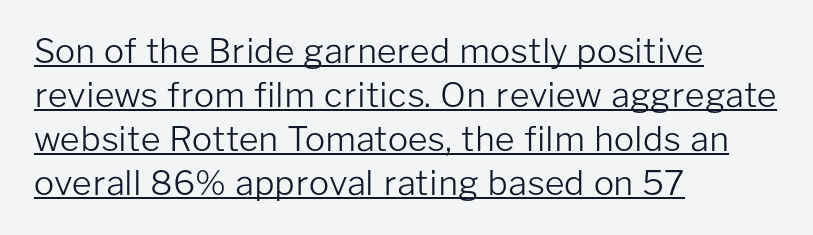
Q: Is the text bold? A: No.
Q: Is the text italic (slanted)? A: No, it is upright.
Q: Is the typeface a serif or a sans-serif typeface? A: Sans-serif.
Q: Is the text underlined? A: Yes.
Q: How is the paragraph aligned? A: Left-aligned.
Q: Is the spacing between letters normal or unusually wide? A: Normal.
Q: Is the spacing between lines tight, normal or loose? A: Normal.
Q: Width (condensed, normal, or wide)? A: Normal.
Q: Stroke contrast? A: Low.
Q: x-height? A: Medium.
Q: Monospaced? A: No.
